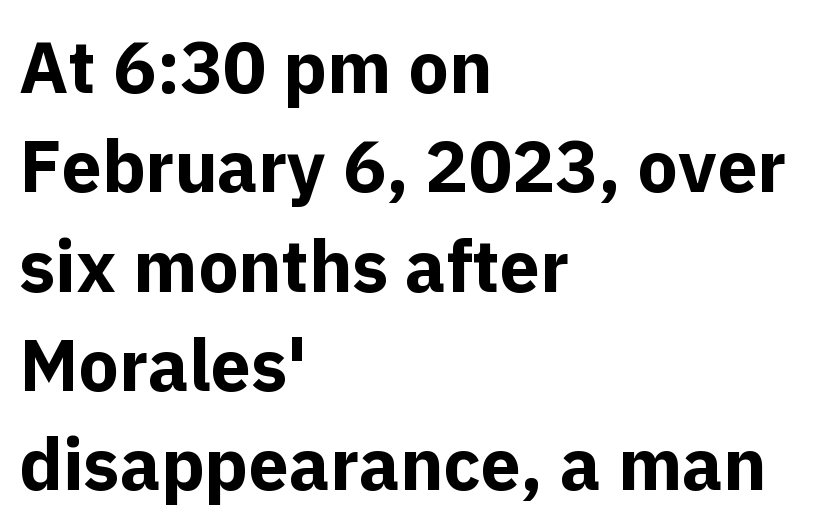
The image shows 72 px bold sans-serif type, upright; set left-aligned, normal line spacing (1.38x), normal letter spacing, not underlined; a medium x-height.
